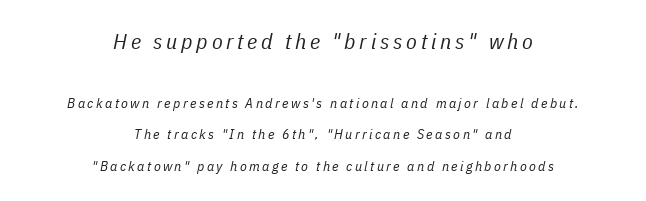
The image shows 22 px text type, italic (leaning right); set centered, loose line spacing (2.24x), not underlined; the first (top) block is 1.57x larger.
